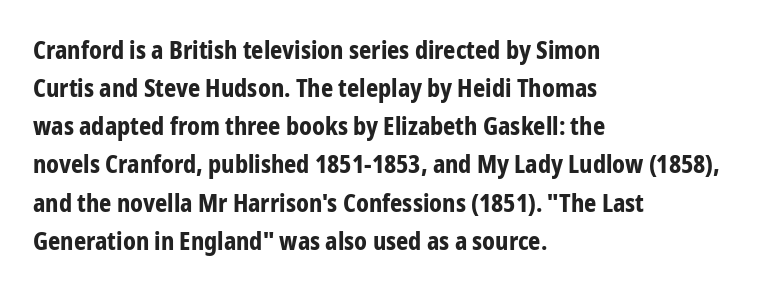
Q: Is the text bold? A: Yes.
Q: Is the text italic (slanted)? A: No, it is upright.
Q: Is the text underlined? A: No.
Q: How is the paragraph aligned? A: Left-aligned.
Q: Is the spacing between letters normal or unusually wide? A: Normal.
Q: Is the spacing between lines tight, normal or loose? A: Normal.
